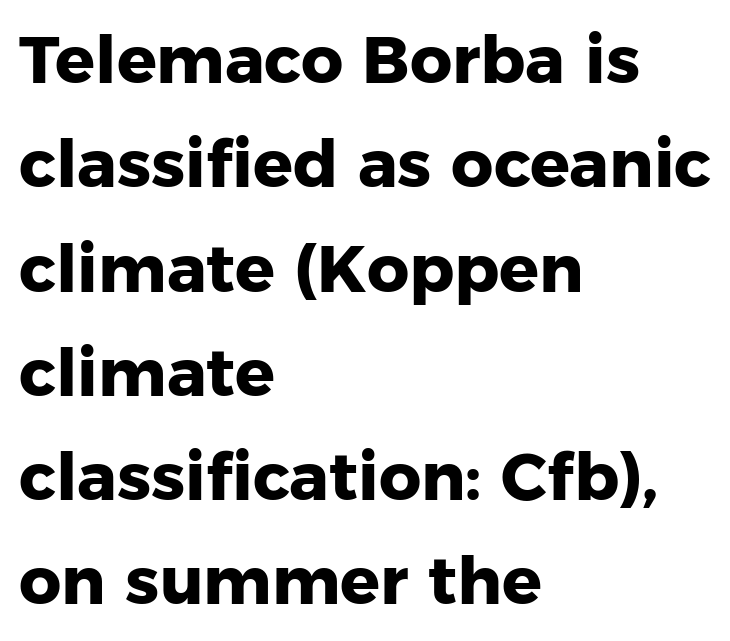
The image shows 66 px heavy sans-serif type, upright; set left-aligned, normal line spacing (1.58x), normal letter spacing, not underlined; low stroke contrast and a medium x-height.
